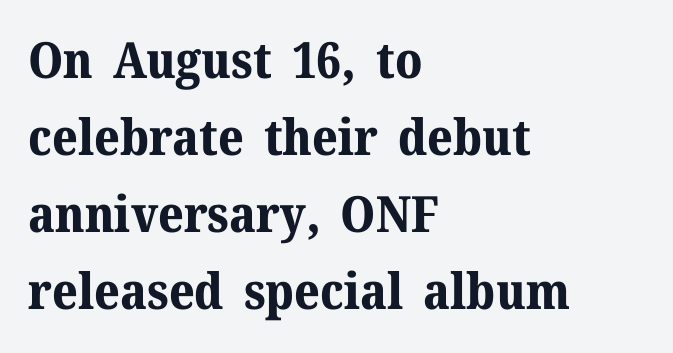
The image shows 50 px bold serif type, upright; set left-aligned, normal line spacing (1.54x), normal letter spacing, not underlined; medium stroke contrast and a medium x-height.
